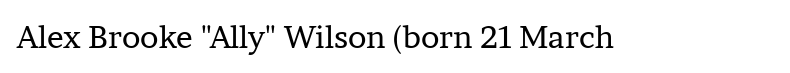
{"serif": "yes", "italic": "no", "bold": "no", "weight": "regular", "width": "normal", "stroke_contrast": "low", "x_height": "medium", "monospaced": "no", "underline": "no", "letter_spacing": "normal", "letter_spacing_em": 0.0, "glyph_px": 31}
